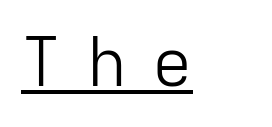
The type family on display is of the sans-serif kind. Students, note that the glyphs here are deliberately spaced far apart. Here the designer chose a conventional face with non-uniform glyph widths. Each line starts at the same left margin while the right side varies. The font is comparable to plain body text, perhaps lighter.
